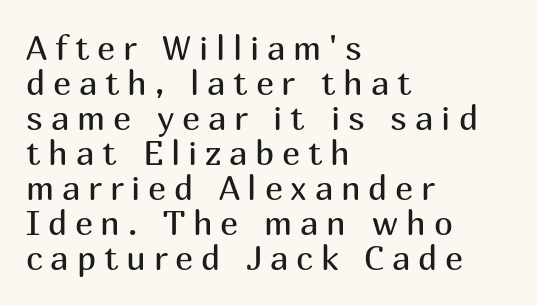
The passage shown has open, widely tracked lettering throughout. You could not count columns in this text — the font is proportionally spaced. Vertical spacing — tight. One-word summary of the alignment: left. Heaviness? Minimal to ordinary, like unemphasized prose. Quick note: not italic, upright.
